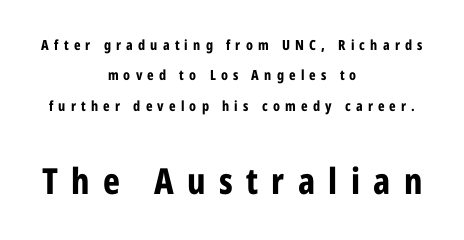
The image shows 36 px bold, condensed sans-serif type, upright; set centered, loose line spacing (2.17x), unusually wide letter spacing (+0.37 em), not underlined; the second (bottom) block is 2.57x larger; low stroke contrast and a medium x-height.
